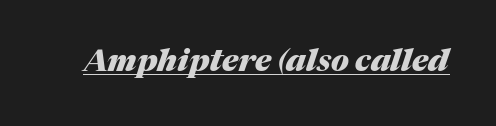
{"italic": "yes", "lean": "right", "slant_degrees": 17, "bold": "yes", "weight": "heavy", "width": "normal", "stroke_contrast": "medium", "x_height": "medium", "monospaced": "no", "underline": "yes", "letter_spacing": "normal", "letter_spacing_em": 0.0, "glyph_px": 31}
